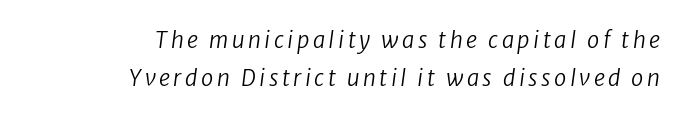
The image shows 22 px text type, italic (leaning right); set right-aligned, line spacing 1.74x, not underlined.
